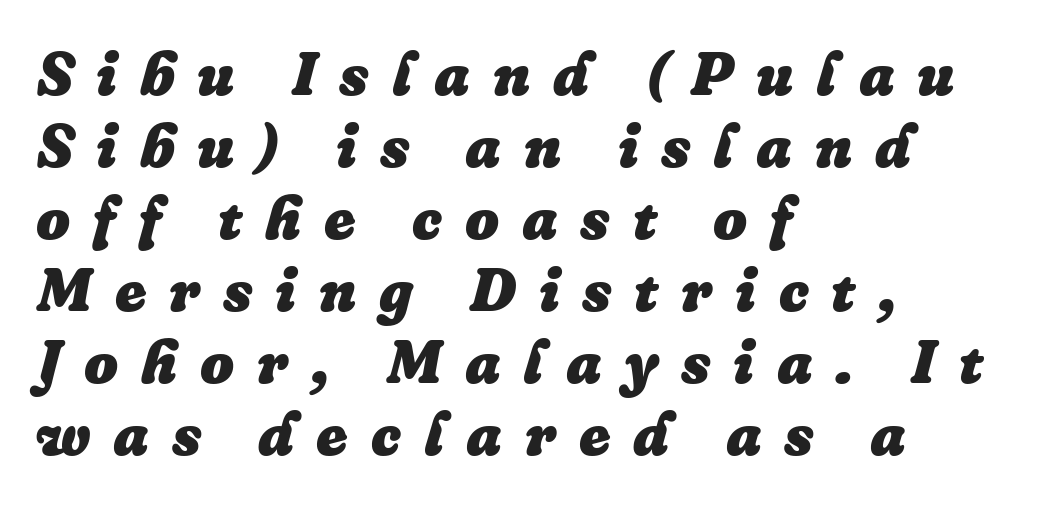
The image shows 60 px heavy type, italic (leaning right); set left-aligned, line spacing 1.2x, unusually wide letter spacing (+0.38 em), not underlined; low stroke contrast and a medium x-height.
